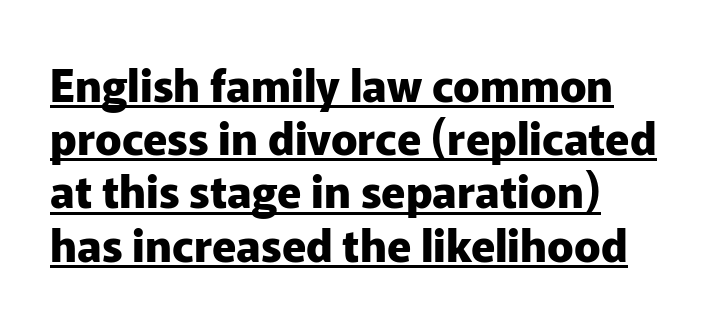
{"serif": "no", "italic": "no", "bold": "yes", "weight": "heavy", "width": "normal", "stroke_contrast": "low", "x_height": "medium", "monospaced": "no", "underline": "yes", "align": "left", "line_spacing_ratio": 1.21, "letter_spacing": "normal", "letter_spacing_em": 0.0, "glyph_px": 44}
